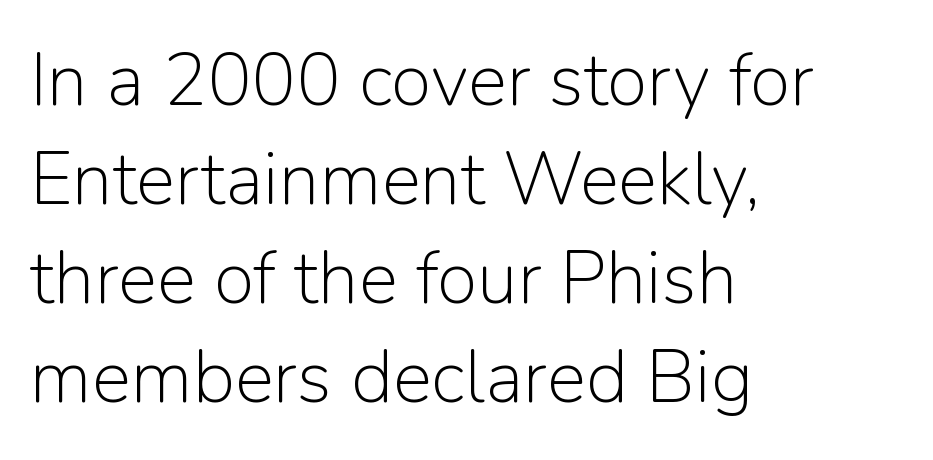
The image shows 74 px light sans-serif type, upright; set left-aligned, normal line spacing (1.34x), normal letter spacing, not underlined; low stroke contrast and a medium x-height.
